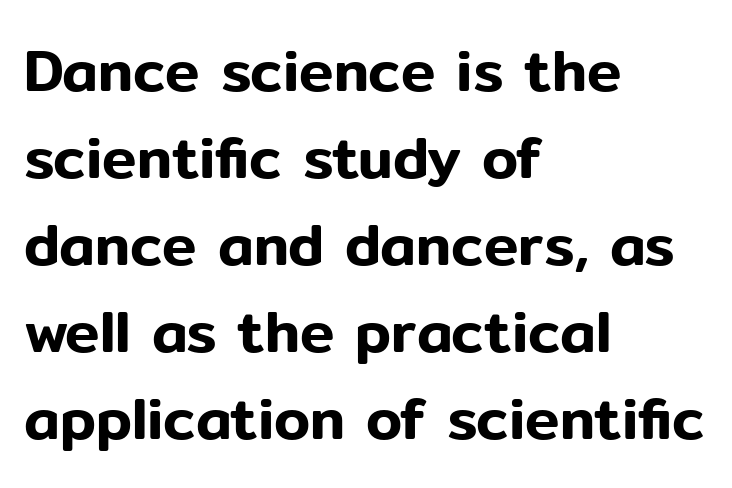
The image shows 58 px sans-serif type, upright; set left-aligned, normal line spacing (1.5x), normal letter spacing, not underlined; low stroke contrast and a medium x-height.
